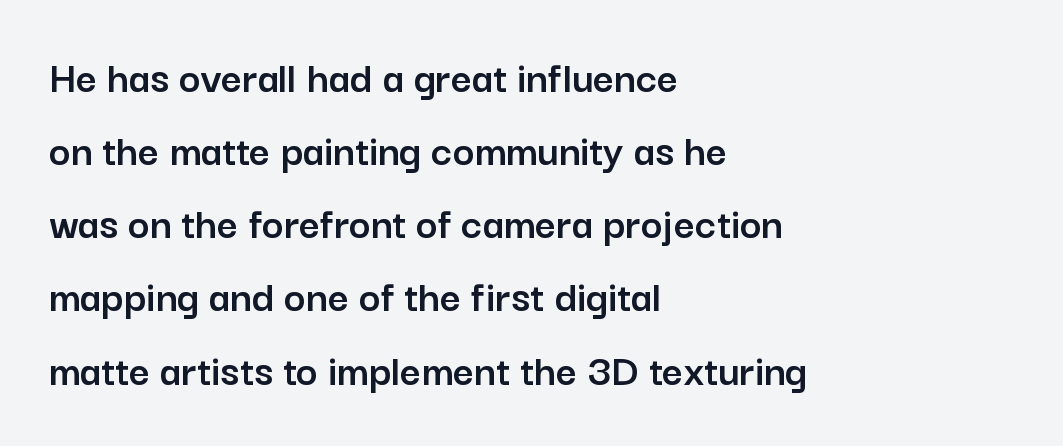
The image shows 46 px sans-serif type, upright; set left-aligned, normal line spacing (1.59x), normal letter spacing, not underlined; low stroke contrast and a medium x-height.
